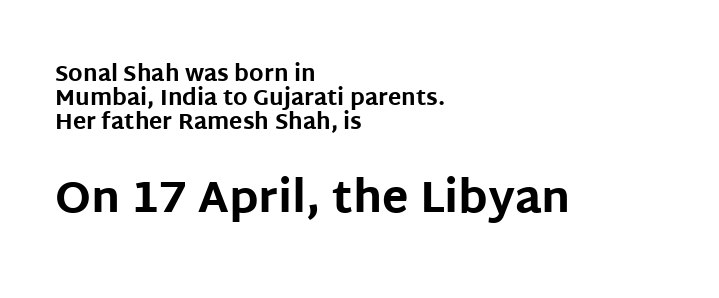
Q: Is the text bold? A: Yes.
Q: Is the text italic (slanted)? A: No, it is upright.
Q: Is the typeface a serif or a sans-serif typeface? A: Sans-serif.
Q: Is the text underlined? A: No.
Q: How is the paragraph aligned? A: Left-aligned.
Q: Is the spacing between letters normal or unusually wide? A: Normal.
Q: Is the spacing between lines tight, normal or loose? A: Tight.
Q: Which block of text is set in a larger size, the first (top) or the second (bottom)? A: The second (bottom) one.
Q: Width (condensed, normal, or wide)? A: Normal.
Q: Stroke contrast? A: Low.
Q: x-height? A: Large.
Q: Monospaced? A: No.
